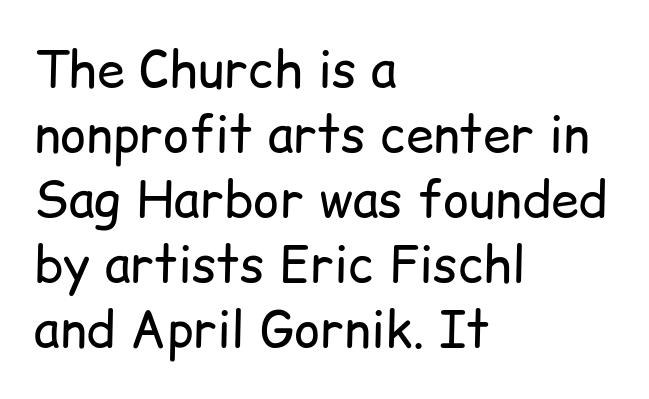
{"serif": "no", "italic": "no", "bold": "no", "weight": "regular", "width": "normal", "stroke_contrast": "low", "x_height": "medium", "monospaced": "no", "underline": "no", "align": "left", "line_spacing": "normal", "line_spacing_ratio": 1.3, "letter_spacing": "normal", "letter_spacing_em": 0.0, "glyph_px": 50}
